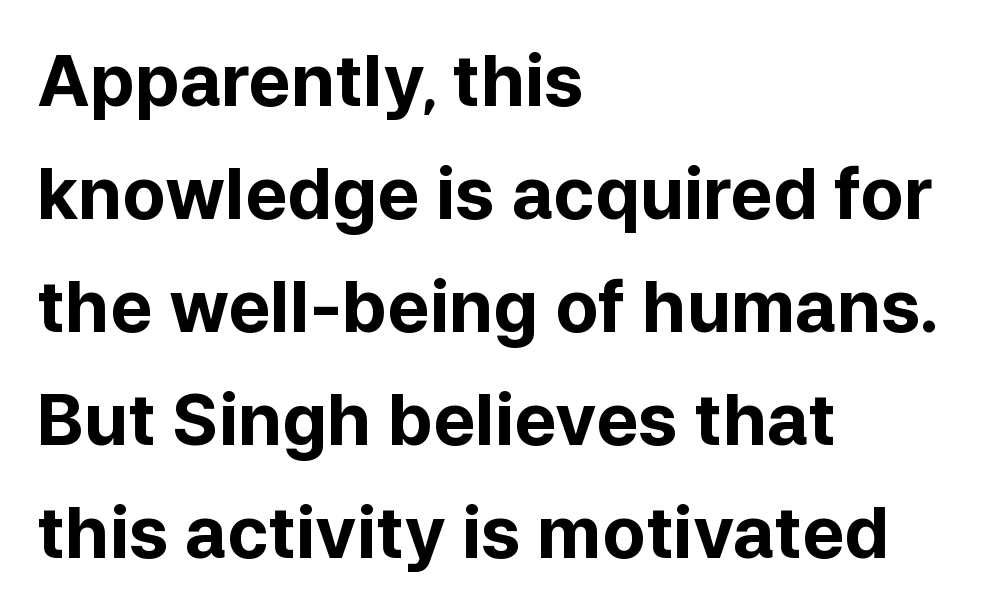
Q: Is the text bold? A: Yes.
Q: Is the text italic (slanted)? A: No, it is upright.
Q: Is the typeface a serif or a sans-serif typeface? A: Sans-serif.
Q: Is the text underlined? A: No.
Q: How is the paragraph aligned? A: Left-aligned.
Q: Is the spacing between letters normal or unusually wide? A: Normal.
Q: Is the spacing between lines tight, normal or loose? A: Normal.
Q: Width (condensed, normal, or wide)? A: Normal.
Q: Stroke contrast? A: Low.
Q: x-height? A: Medium.
Q: Monospaced? A: No.
